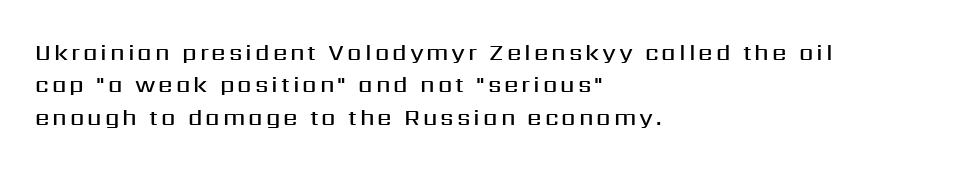
The image shows 23 px text type, upright; set left-aligned, normal line spacing (1.41x), not underlined.
